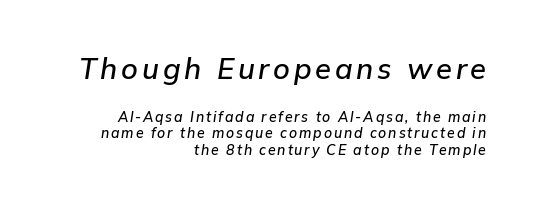
Underlining? Definitely not there. The block sitting higher on the canvas is the one with enlarged characters. Proportional: the letters do not fall into vertical columns. The lines are quadded right.
